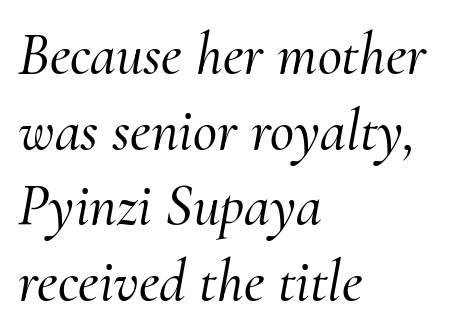
Q: Is the text italic (slanted)? A: Yes, it leans right by about 10 degrees.
Q: Is the typeface a serif or a sans-serif typeface? A: Serif.
Q: Is the text underlined? A: No.
Q: How is the paragraph aligned? A: Left-aligned.
Q: Is the spacing between letters normal or unusually wide? A: Normal.
Q: Is the spacing between lines tight, normal or loose? A: Normal.
Q: Width (condensed, normal, or wide)? A: Normal.
Q: Stroke contrast? A: Medium.
Q: x-height? A: Small.
Q: Monospaced? A: No.
